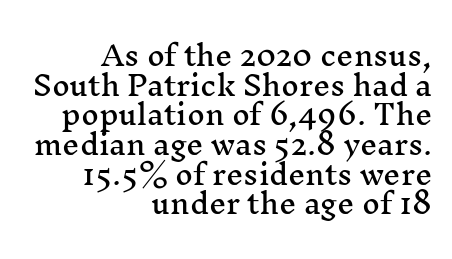
This rendering uses right alignment, leaving the left contour irregular. Cramped leading. The lettering stays uniformly vertical, giving the passage a roman look. Anything drawn beneath the words? Only blank space.
